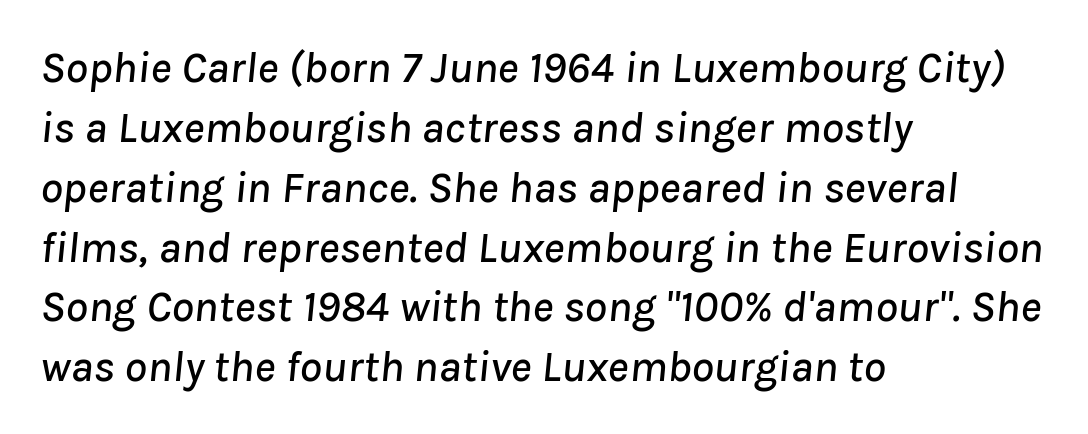
Q: Is the text italic (slanted)? A: Yes, it leans right by about 8 degrees.
Q: Is the text underlined? A: No.
Q: How is the paragraph aligned? A: Left-aligned.
Q: Is the spacing between letters normal or unusually wide? A: Normal.
Q: Is the spacing between lines tight, normal or loose? A: Normal.
Q: Width (condensed, normal, or wide)? A: Normal.
Q: Stroke contrast? A: Low.
Q: x-height? A: Medium.
Q: Monospaced? A: No.
